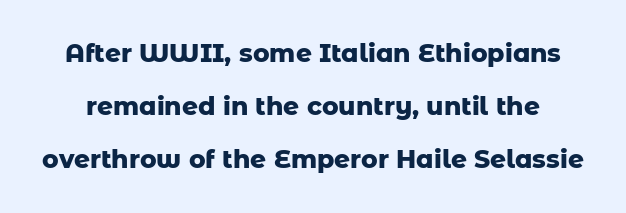
Q: Is the text bold? A: Yes.
Q: Is the text italic (slanted)? A: No, it is upright.
Q: Is the text underlined? A: No.
Q: Is the spacing between letters normal or unusually wide? A: Normal.
Q: Is the spacing between lines tight, normal or loose? A: Loose.
